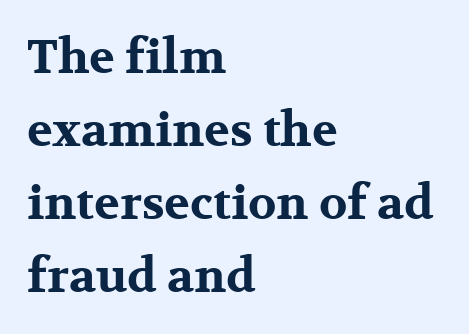
Think of a printed novel: that variable character pitch is what you see here. Words appear dense and cohesive because spacing is normal. Vertical spacing — default. Each letter's strokes conclude with small projecting serifs. This rendering features lettering with no underline. These words are printed bold, with thick strokes throughout.
